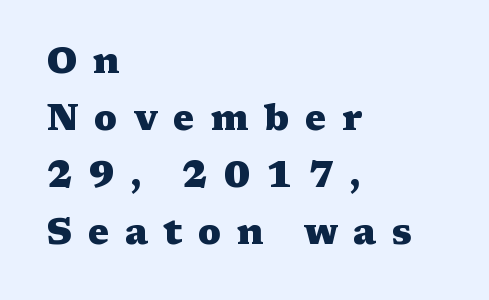
The image shows 36 px heavy, wide serif type, upright; set left-aligned, normal line spacing (1.58x), unusually wide letter spacing (+0.43 em), not underlined; medium stroke contrast and a medium x-height.
